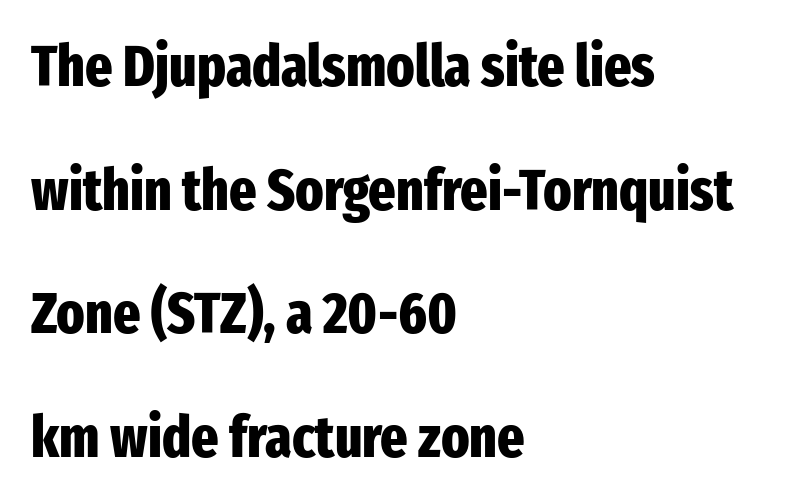
A classic flush-left, rag-right setting is used for this passage. Stroke terminals: plain, sans-serif. The passage shown is typed in a proportional face where columns would drift. When letters stand straight like this, we call the style roman or upright.
